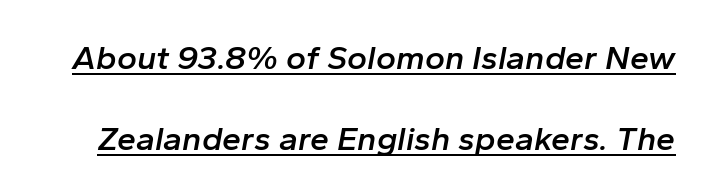
The image shows 34 px semibold type, italic (leaning right); set loose line spacing (2.38x), normal letter spacing, underlined; low stroke contrast and a medium x-height.
